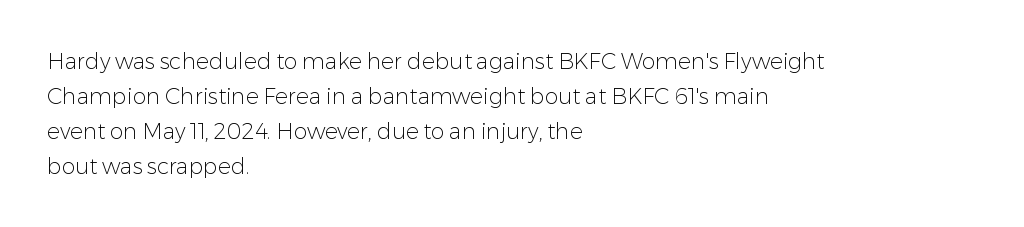
Q: Is the text bold? A: No.
Q: Is the text italic (slanted)? A: No, it is upright.
Q: Is the text underlined? A: No.
Q: How is the paragraph aligned? A: Left-aligned.
Q: Is the spacing between letters normal or unusually wide? A: Normal.
Q: Is the spacing between lines tight, normal or loose? A: Normal.
